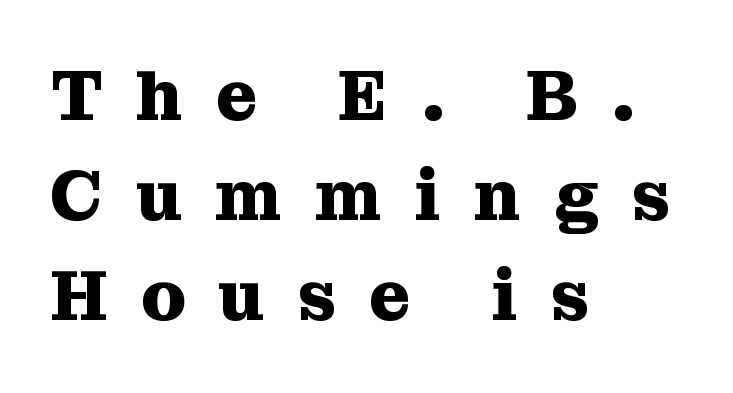
Vertical strokes here are truly vertical. Note: serifs present on the glyphs. Leftover space on each line is placed entirely after the last word. Compared with an ordinary text face, these strokes are far heavier — a full bold.
